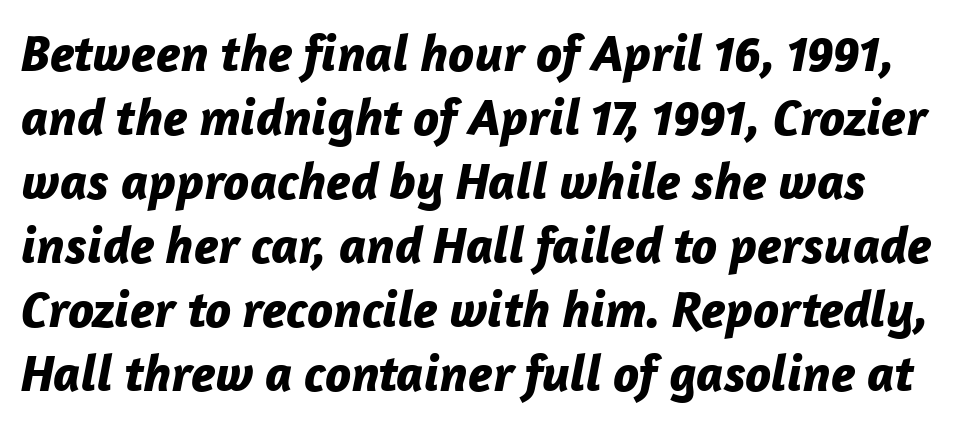
Q: Is the text bold? A: Yes.
Q: Is the text italic (slanted)? A: Yes, it leans right by about 12 degrees.
Q: Is the text underlined? A: No.
Q: Is the spacing between letters normal or unusually wide? A: Normal.
Q: Width (condensed, normal, or wide)? A: Normal.
Q: Stroke contrast? A: Low.
Q: x-height? A: Medium.
Q: Monospaced? A: No.
